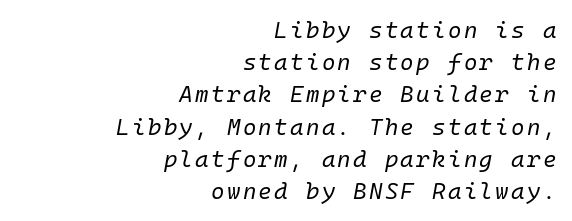
{"italic": "yes", "lean": "right", "slant_degrees": 10, "bold": "no", "underline": "no", "align": "right", "line_spacing": "normal", "line_spacing_ratio": 1.4, "glyph_px": 23}
